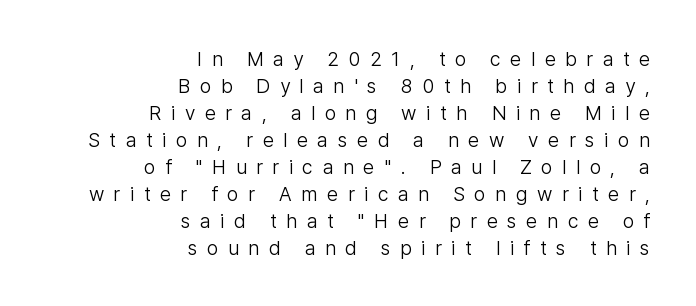
Q: Is the text bold? A: No.
Q: Is the text italic (slanted)? A: No, it is upright.
Q: Is the text underlined? A: No.
Q: How is the paragraph aligned? A: Right-aligned.
Q: Is the spacing between letters normal or unusually wide? A: Unusually wide.
Q: Is the spacing between lines tight, normal or loose? A: Normal.
